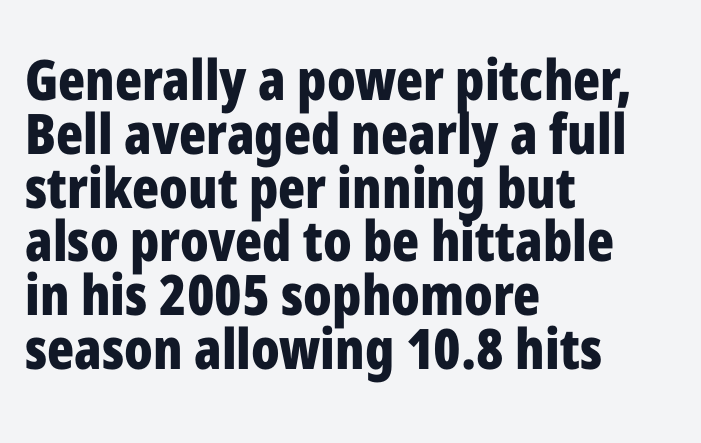
Q: Is the text bold? A: Yes.
Q: Is the text italic (slanted)? A: No, it is upright.
Q: Is the typeface a serif or a sans-serif typeface? A: Sans-serif.
Q: Is the text underlined? A: No.
Q: How is the paragraph aligned? A: Left-aligned.
Q: Is the spacing between letters normal or unusually wide? A: Normal.
Q: Is the spacing between lines tight, normal or loose? A: Tight.
Q: Width (condensed, normal, or wide)? A: Condensed.
Q: Stroke contrast? A: Low.
Q: x-height? A: Medium.
Q: Monospaced? A: No.
